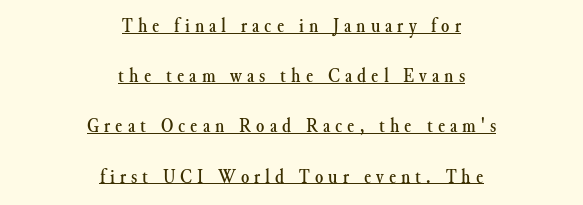
{"italic": "no", "underline": "yes", "align": "center", "line_spacing": "loose", "line_spacing_ratio": 2.39, "letter_spacing": "wide", "letter_spacing_em": 0.24, "glyph_px": 21}
